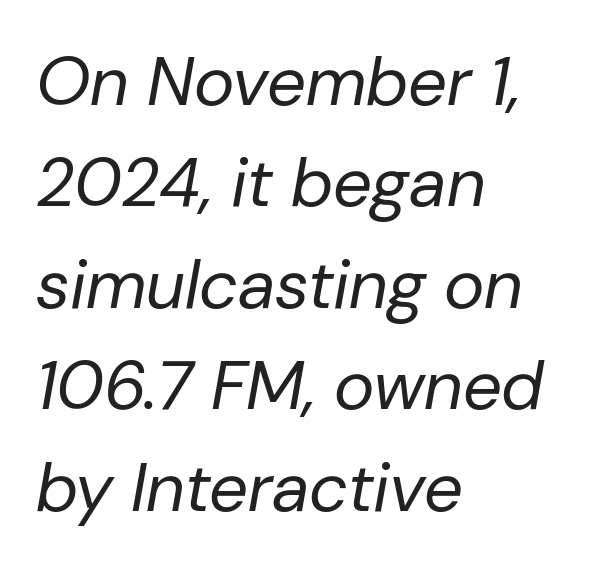
Q: Is the text bold? A: No.
Q: Is the text italic (slanted)? A: Yes, it leans right by about 10 degrees.
Q: Is the text underlined? A: No.
Q: How is the paragraph aligned? A: Left-aligned.
Q: Is the spacing between letters normal or unusually wide? A: Normal.
Q: Is the spacing between lines tight, normal or loose? A: Normal.
Q: Width (condensed, normal, or wide)? A: Normal.
Q: Stroke contrast? A: Low.
Q: x-height? A: Medium.
Q: Monospaced? A: No.
